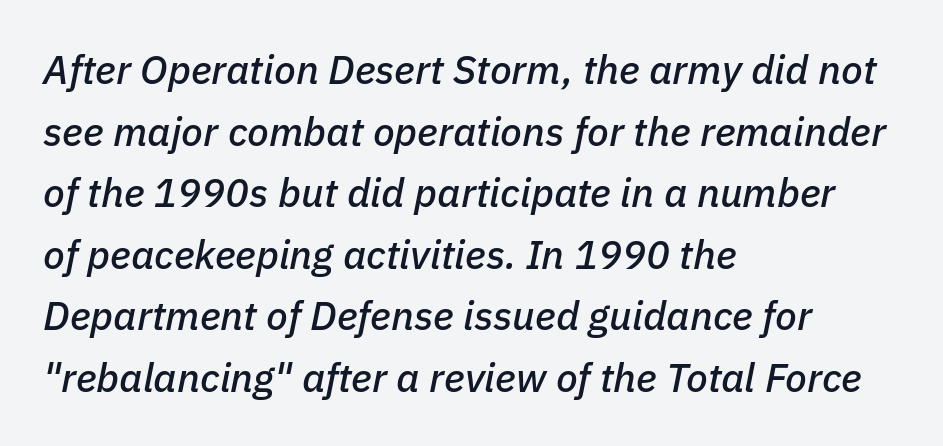
The block of text has a typical density, with ordinary space between rows. The lettering tilts uniformly, giving the passage an italic look. The paragraph shown leans on its left margin. You could not count columns in this text — the font is proportionally spaced.
